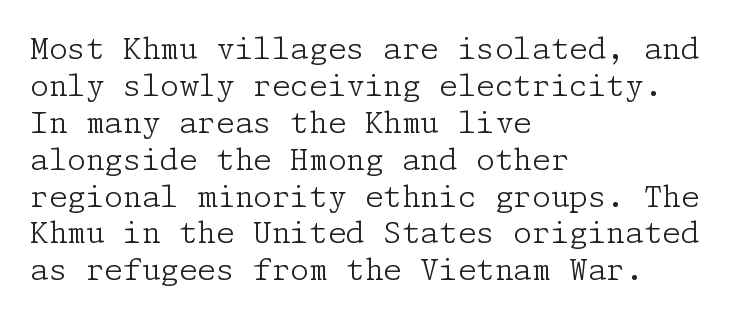
Q: Is the text bold? A: No.
Q: Is the text italic (slanted)? A: No, it is upright.
Q: Is the typeface a serif or a sans-serif typeface? A: Serif.
Q: Is the text underlined? A: No.
Q: How is the paragraph aligned? A: Left-aligned.
Q: Is the spacing between letters normal or unusually wide? A: Normal.
Q: Width (condensed, normal, or wide)? A: Normal.
Q: Stroke contrast? A: Low.
Q: x-height? A: Medium.
